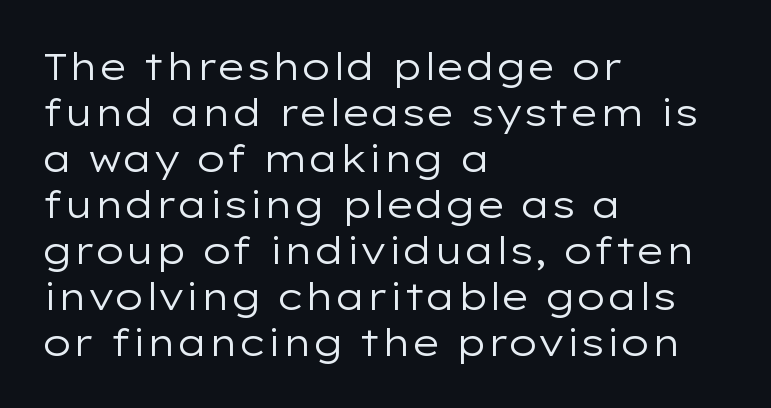
The letters carry no serifs — their stems end cleanly without finishing strokes. The rag falls on the right side of this text block. Nothing unusual about the tracking: characters are spaced as the font intends. Think of a printed novel: that variable character pitch is what you see here. The lettering stays uniformly vertical, giving the passage a roman look.
